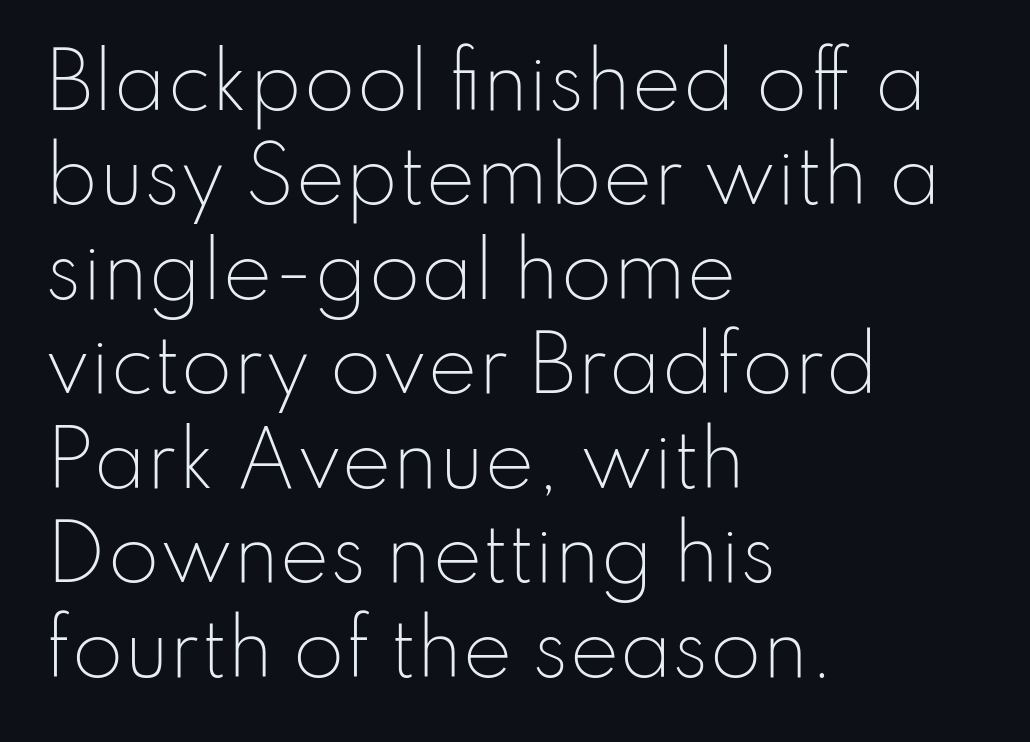
{"serif": "no", "italic": "no", "bold": "no", "weight": "light", "width": "normal", "stroke_contrast": "low", "x_height": "small", "monospaced": "no", "underline": "no", "align": "left", "line_spacing": "normal", "line_spacing_ratio": 1.26, "letter_spacing": "normal", "letter_spacing_em": 0.0, "glyph_px": 75}
